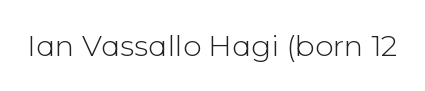
{"serif": "no", "italic": "no", "bold": "no", "weight": "light", "width": "normal", "stroke_contrast": "low", "x_height": "medium", "monospaced": "no", "underline": "no", "letter_spacing": "normal", "letter_spacing_em": 0.0, "glyph_px": 29}
